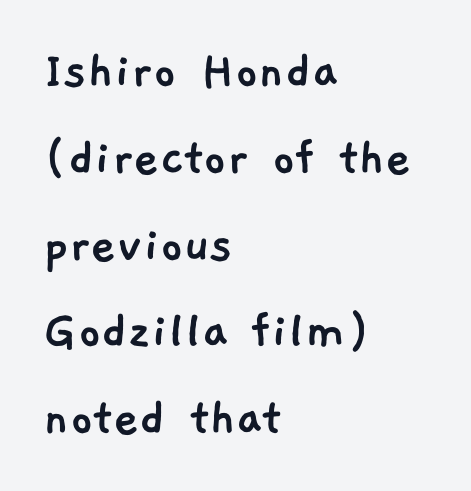
The image shows 56 px sans-serif type; set left-aligned, normal line spacing (1.55x), normal letter spacing, not underlined; low stroke contrast and a medium x-height.
